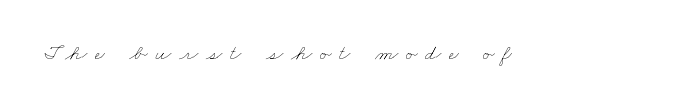
{"bold": "no", "underline": "no", "letter_spacing": "wide", "letter_spacing_em": 0.35, "glyph_px": 22}
